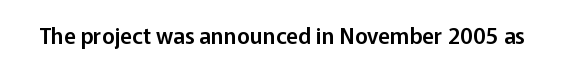
Q: Is the text italic (slanted)? A: No, it is upright.
Q: Is the text underlined? A: No.
Q: Is the spacing between letters normal or unusually wide? A: Normal.
